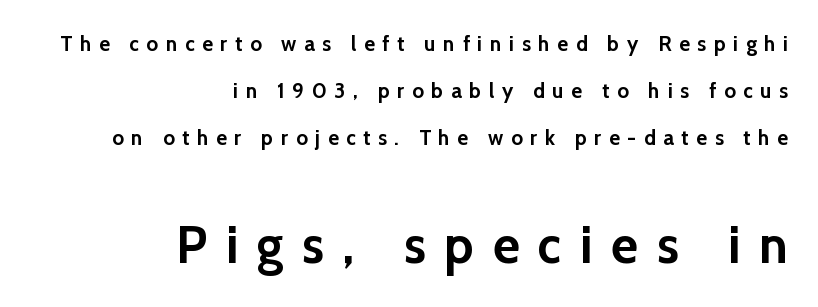
The image shows 52 px semibold sans-serif type, upright; set right-aligned, loose line spacing (2.23x), unusually wide letter spacing (+0.36 em), not underlined; the second (bottom) block is 2.48x larger; a medium x-height.
